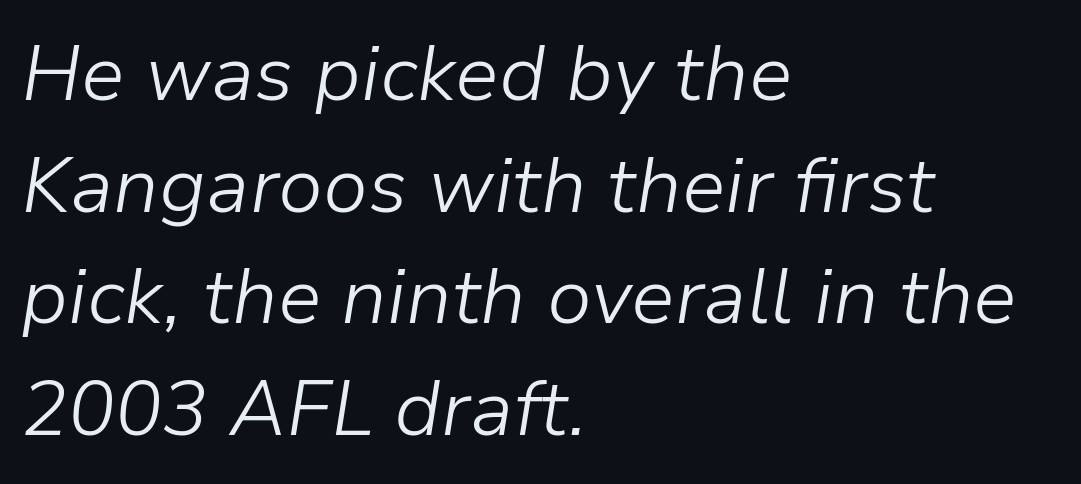
The image shows 78 px light type, italic (leaning right); set left-aligned, normal line spacing (1.43x), normal letter spacing, not underlined; low stroke contrast and a medium x-height.
